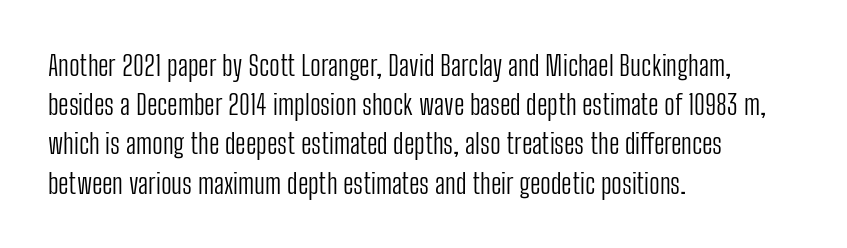
Nobody drew a line under any word here. You could not count columns in this text — the font is proportionally spaced. You can tell it's not italic because the verticals are truly vertical. The compositor pushed each line to the left boundary.
